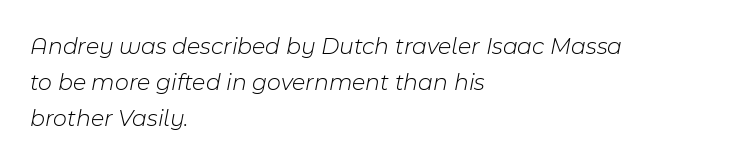
Q: Is the text bold? A: No.
Q: Is the text italic (slanted)? A: Yes, it leans right by about 11 degrees.
Q: Is the text underlined? A: No.
Q: How is the paragraph aligned? A: Left-aligned.
Q: Is the spacing between letters normal or unusually wide? A: Normal.
Q: Is the spacing between lines tight, normal or loose? A: Normal.
